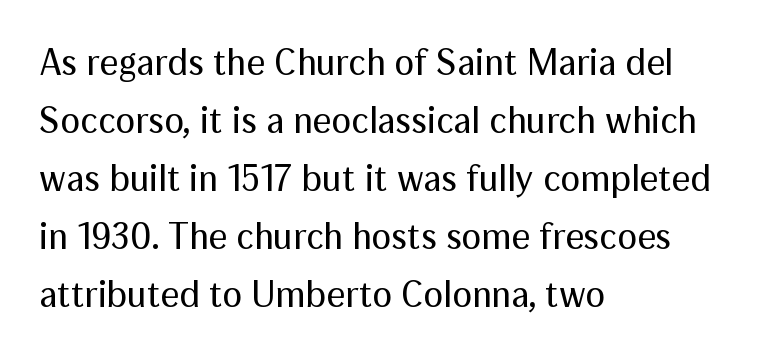
Q: Is the text bold? A: No.
Q: Is the text italic (slanted)? A: No, it is upright.
Q: Is the typeface a serif or a sans-serif typeface? A: Sans-serif.
Q: Is the text underlined? A: No.
Q: How is the paragraph aligned? A: Left-aligned.
Q: Is the spacing between letters normal or unusually wide? A: Normal.
Q: Is the spacing between lines tight, normal or loose? A: Normal.
Q: Width (condensed, normal, or wide)? A: Normal.
Q: Stroke contrast? A: Medium.
Q: x-height? A: Medium.
Q: Monospaced? A: No.
